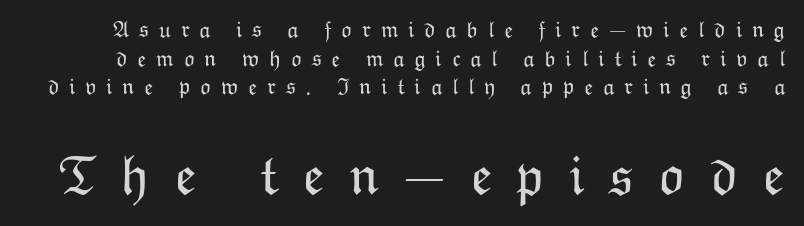
The image shows 57 px light type, upright; set normal line spacing (1.25x), unusually wide letter spacing (+0.42 em), not underlined; the second (bottom) block is 2.48x larger; low stroke contrast and a medium x-height.
